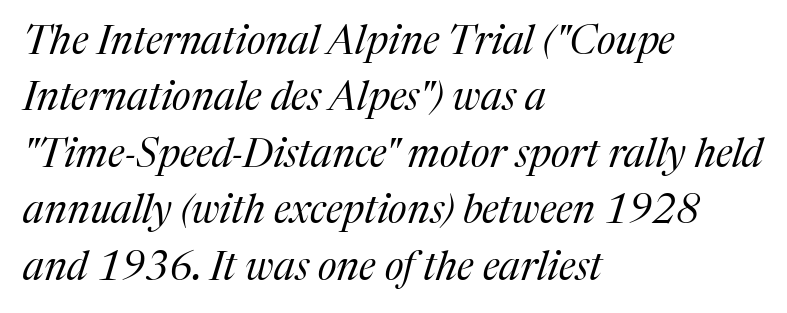
Short and long lines alike share a common starting point at left. Does the lettering tilt? It does — this is italic. No chunkiness to these letters — they're not bold. The passage shown has conventional tracking throughout.
